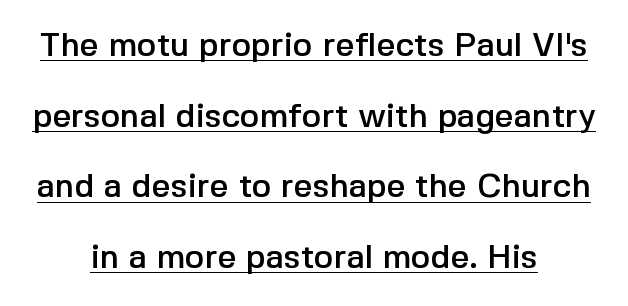
Is there any slant? The stems are plumb. Like a heading marked for emphasis, these lines bear an underscore. Reading down the block, each line starts at a different indent, mirrored at its end. The line-height multiplier appears high, well above default. The font family rendered here belongs to the sans-serif group.
